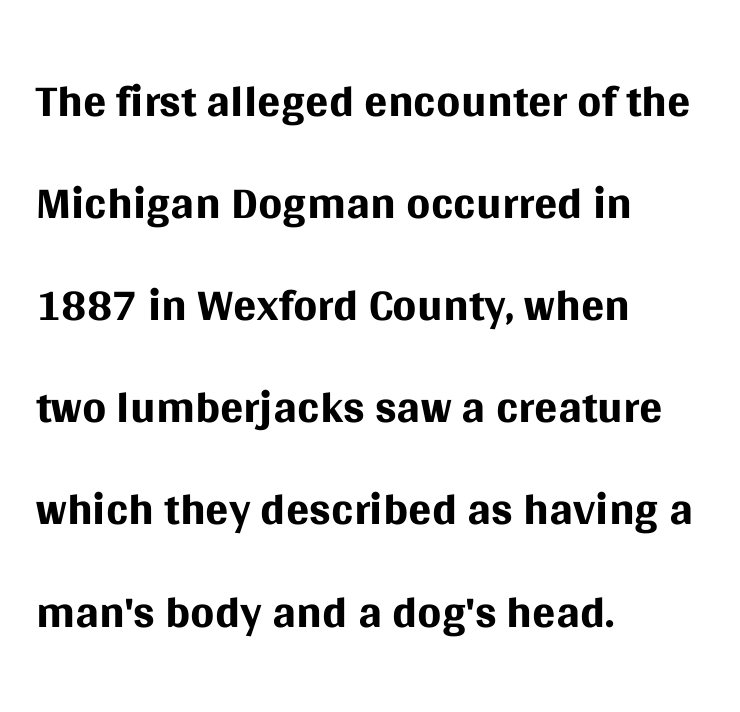
Horizontally, the lines are justified to the leading edge only. Do the letters lean? They stand straight. Here the designer chose a conventional face with non-uniform glyph widths. Plain, unruled lines of type.
